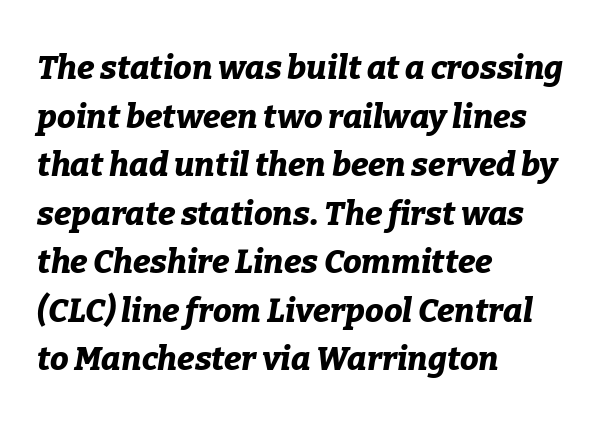
Each row of text sits above clean, open space. Would a proofreader flag this as italicized? Yes. The passage shown is emphatically bold. Each letter keeps its own natural width here, so spacing adapts to shape. Honestly, the letter spacing is just normal — you wouldn't notice it.
